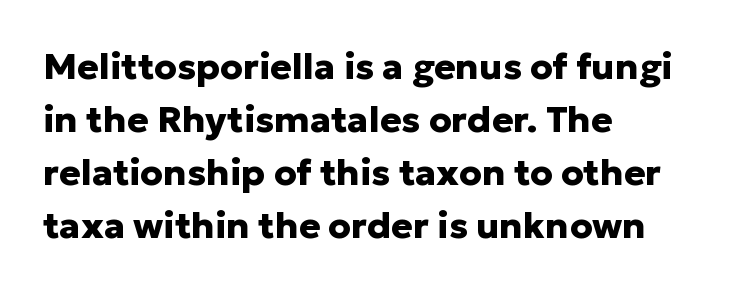
The image shows 36 px heavy sans-serif type, upright; set left-aligned, normal line spacing (1.47x), normal letter spacing, not underlined; low stroke contrast and a medium x-height.
